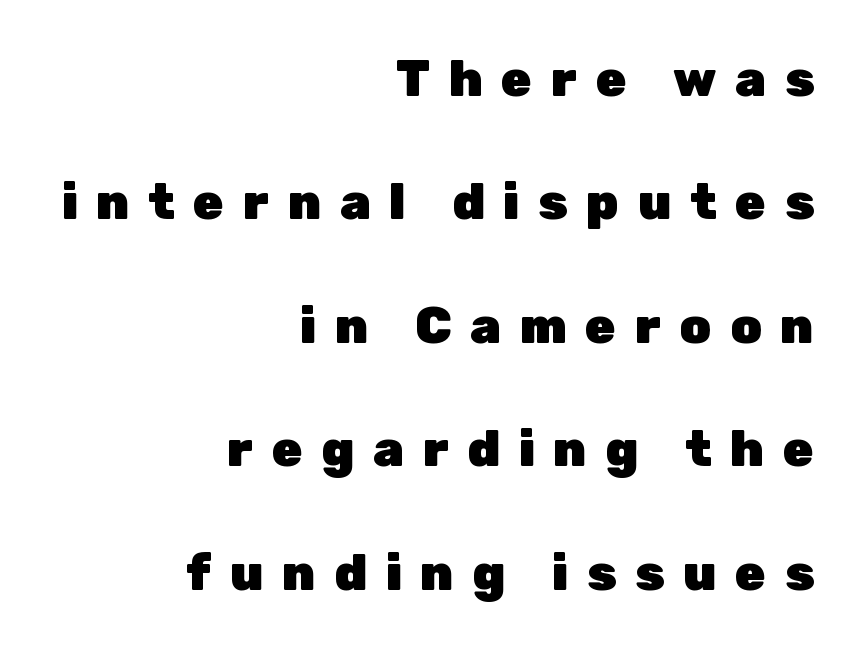
{"serif": "no", "italic": "no", "bold": "yes", "weight": "heavy", "width": "normal", "stroke_contrast": "low", "x_height": "medium", "monospaced": "no", "underline": "no", "align": "right", "line_spacing": "loose", "line_spacing_ratio": 2.47, "letter_spacing": "wide", "letter_spacing_em": 0.37, "glyph_px": 50}
